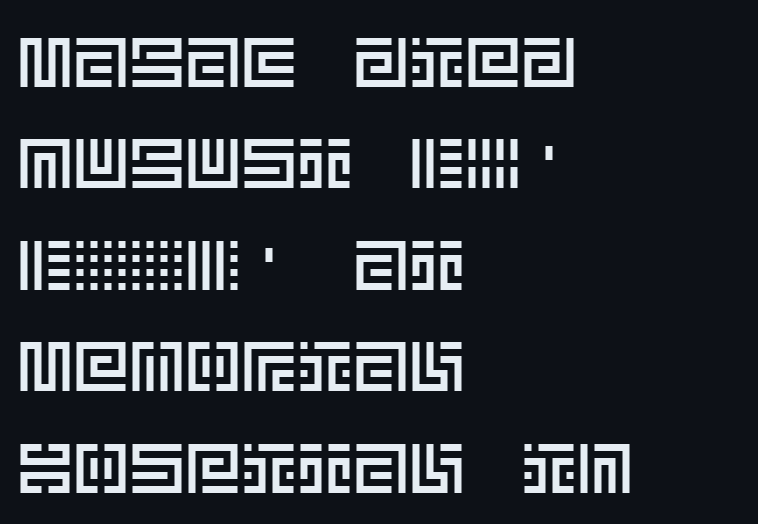
The image shows 70 px text type, upright; set left-aligned, normal line spacing (1.45x), normal letter spacing, not underlined; a large x-height.
